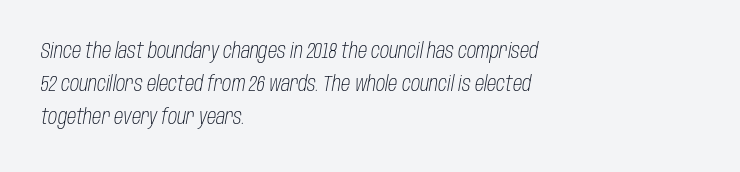
The typography opts for an oblique posture over an upright one. A light-to-regular cut is what we see here. A classic flush-left, rag-right setting is used for this passage. Glyph-to-glyph distance matches everyday printed text. The rows are spaced the way most documents space them. Letters rest on an invisible, unmarked baseline.
